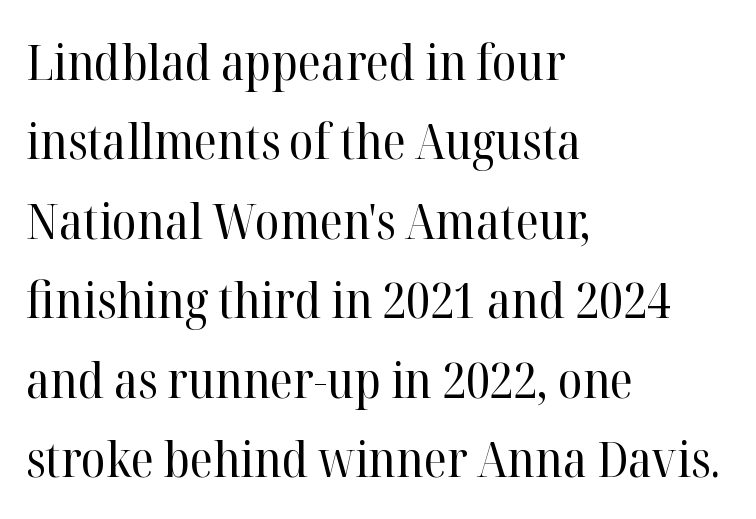
{"serif": "yes", "italic": "no", "bold": "no", "weight": "regular", "width": "normal", "stroke_contrast": "high", "x_height": "medium", "monospaced": "no", "underline": "no", "align": "left", "line_spacing": "normal", "line_spacing_ratio": 1.59, "letter_spacing": "normal", "letter_spacing_em": 0.0, "glyph_px": 50}
